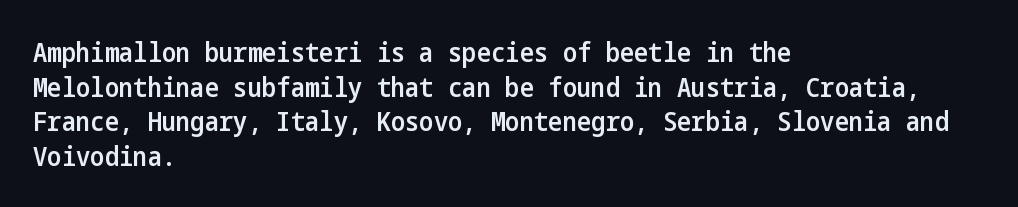
{"italic": "no", "bold": "semi", "underline": "no", "align": "left", "line_spacing": "normal", "line_spacing_ratio": 1.28, "letter_spacing": "normal", "letter_spacing_em": 0.0, "glyph_px": 27}
